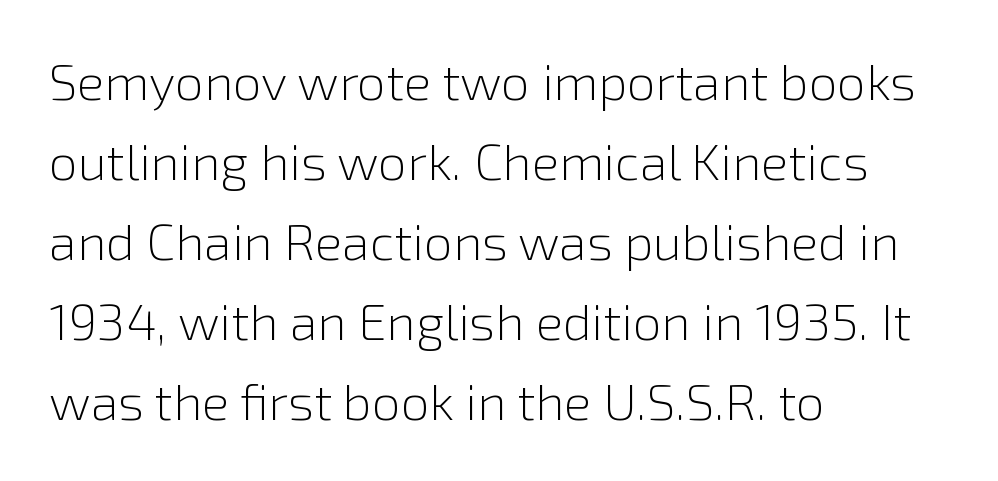
Notice how the passage keeps a crisp vertical edge on the left only. This is roman type, the default non-slanted kind. Descenders hang freely into open space. Regarding leading, the lines here are spaced in the standard way. Each word holds together tightly as a unit, with standard inter-letter gaps. Think of a printed novel: that variable character pitch is what you see here.
